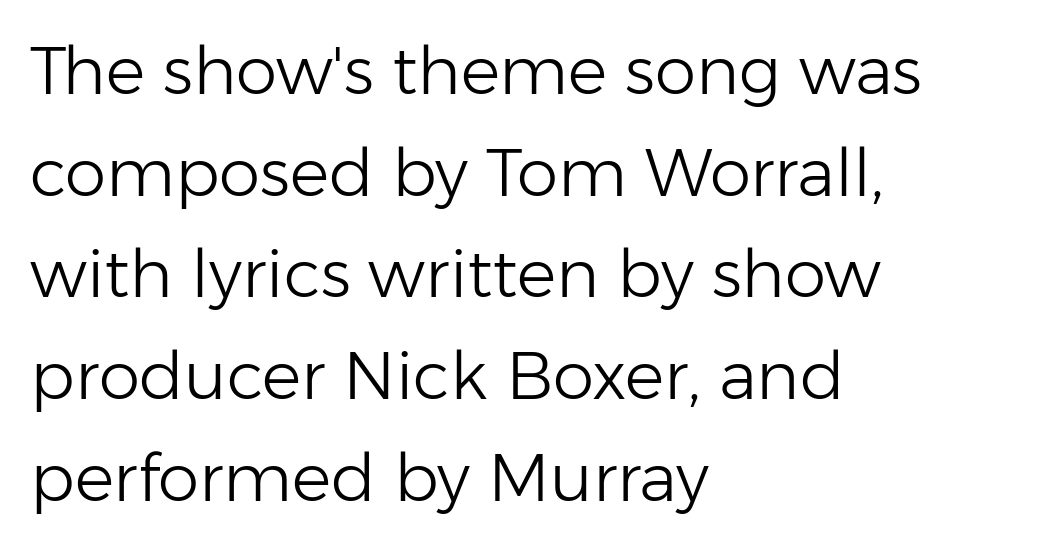
The image shows 66 px light sans-serif type, upright; set left-aligned, normal line spacing (1.54x), normal letter spacing, not underlined; low stroke contrast and a medium x-height.
